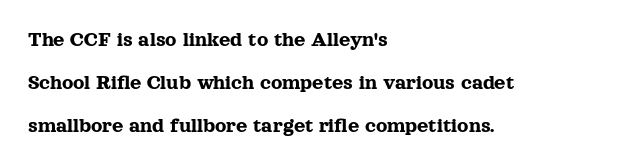
Q: Is the text italic (slanted)? A: No, it is upright.
Q: Is the text underlined? A: No.
Q: How is the paragraph aligned? A: Left-aligned.
Q: Is the spacing between letters normal or unusually wide? A: Normal.
Q: Is the spacing between lines tight, normal or loose? A: Loose.
